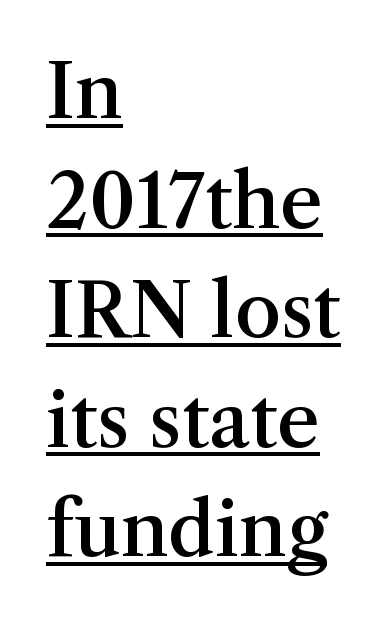
{"serif": "yes", "italic": "no", "bold": "semi", "weight": "semibold", "width": "normal", "stroke_contrast": "medium", "x_height": "medium", "monospaced": "no", "underline": "yes", "align": "left", "line_spacing": "normal", "line_spacing_ratio": 1.48, "letter_spacing": "normal", "letter_spacing_em": 0.0, "glyph_px": 74}
